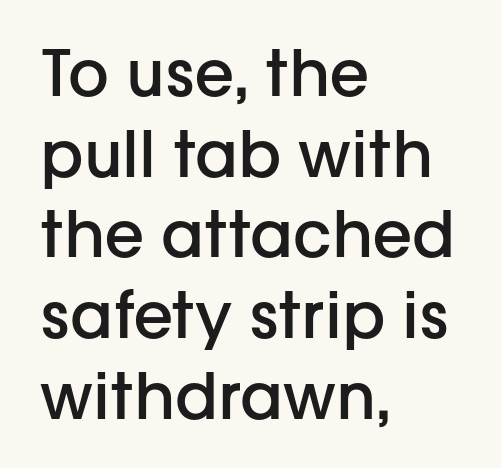
Q: Is the text bold? A: Semi-bold.
Q: Is the text italic (slanted)? A: No, it is upright.
Q: Is the typeface a serif or a sans-serif typeface? A: Sans-serif.
Q: Is the text underlined? A: No.
Q: How is the paragraph aligned? A: Left-aligned.
Q: Is the spacing between letters normal or unusually wide? A: Normal.
Q: Is the spacing between lines tight, normal or loose? A: Normal.
Q: Width (condensed, normal, or wide)? A: Normal.
Q: Stroke contrast? A: Low.
Q: x-height? A: Medium.
Q: Monospaced? A: No.
